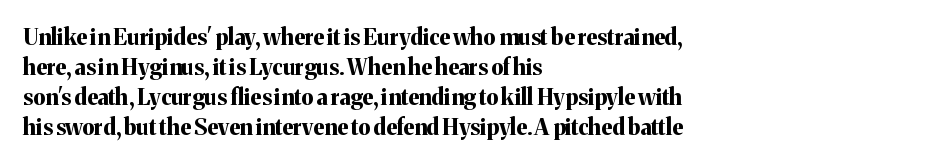
Q: Is the text bold? A: Yes.
Q: Is the text italic (slanted)? A: No, it is upright.
Q: Is the text underlined? A: No.
Q: How is the paragraph aligned? A: Left-aligned.
Q: Is the spacing between letters normal or unusually wide? A: Normal.
Q: Is the spacing between lines tight, normal or loose? A: Normal.
